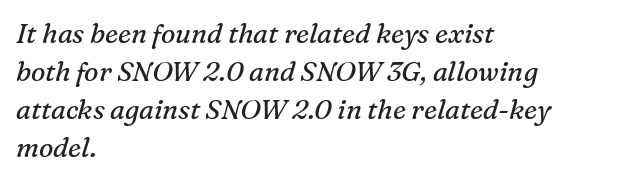
{"italic": "yes", "lean": "right", "slant_degrees": 16, "bold": "no", "underline": "no", "align": "left", "line_spacing": "normal", "line_spacing_ratio": 1.41, "letter_spacing": "normal", "letter_spacing_em": 0.0, "glyph_px": 27}
